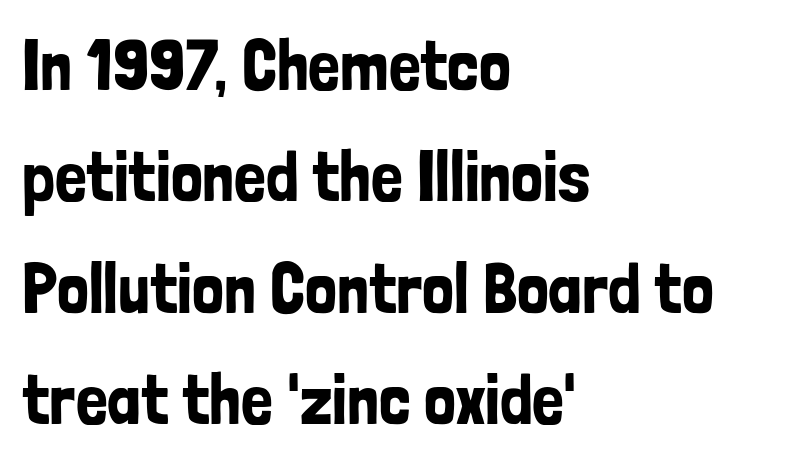
The image shows 71 px condensed sans-serif type, upright; set left-aligned, normal line spacing (1.57x), normal letter spacing, not underlined; low stroke contrast and a medium x-height.
